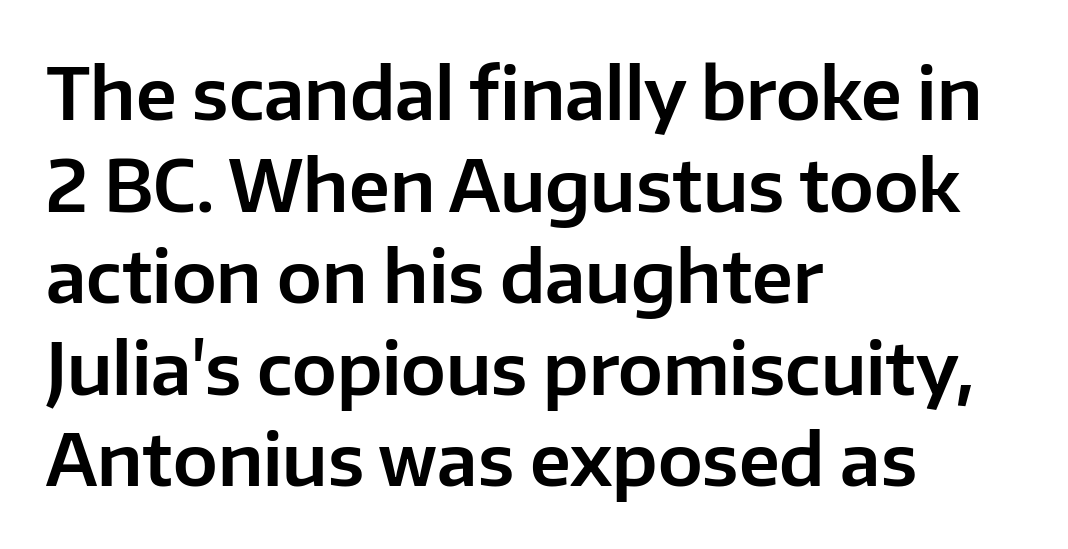
The image shows 71 px sans-serif type, upright; set left-aligned, normal line spacing (1.29x), normal letter spacing, not underlined; low stroke contrast and a medium x-height.
